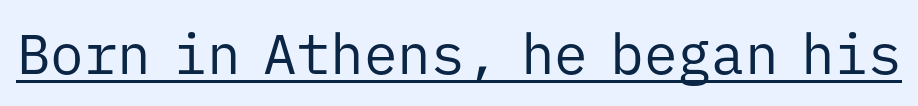
Serif or sans? Sans — the stroke terminals are bare. The rendering uses the underline text-decoration. The font is comparable to plain body text, perhaps lighter. This sample uses plain, unmodified letter spacing.
